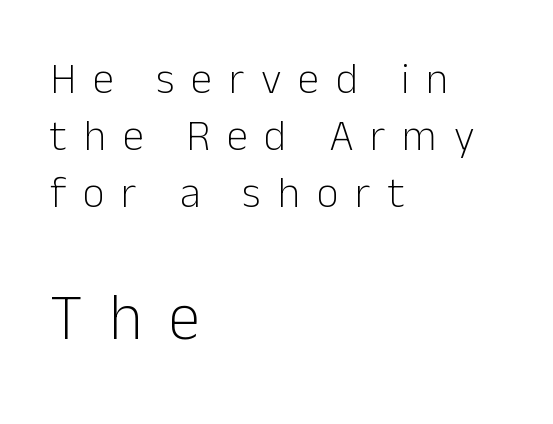
The image shows 65 px light sans-serif type, upright; set left-aligned, normal line spacing (1.33x), unusually wide letter spacing (+0.39 em), not underlined; the second (bottom) block is 1.51x larger; low stroke contrast and a medium x-height.
